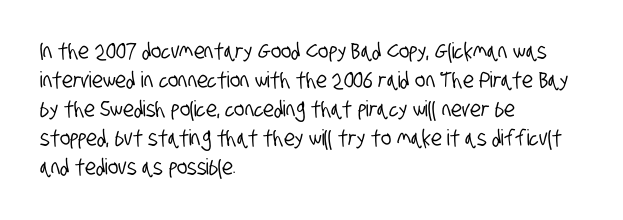
Q: Is the text underlined? A: No.
Q: How is the paragraph aligned? A: Left-aligned.
Q: Is the spacing between letters normal or unusually wide? A: Normal.
Q: Is the spacing between lines tight, normal or loose? A: Normal.
